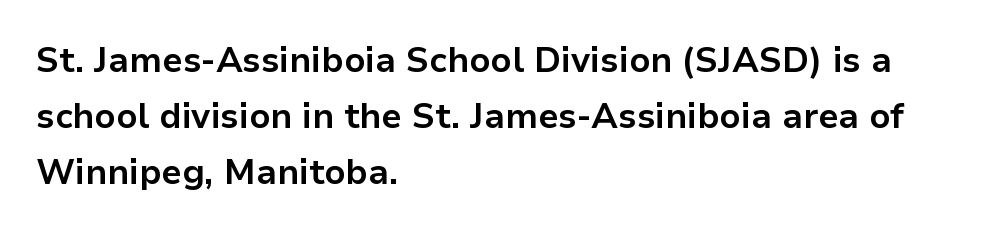
The image shows 35 px bold sans-serif type, upright; set left-aligned, normal line spacing (1.6x), normal letter spacing, not underlined; low stroke contrast and a medium x-height.
